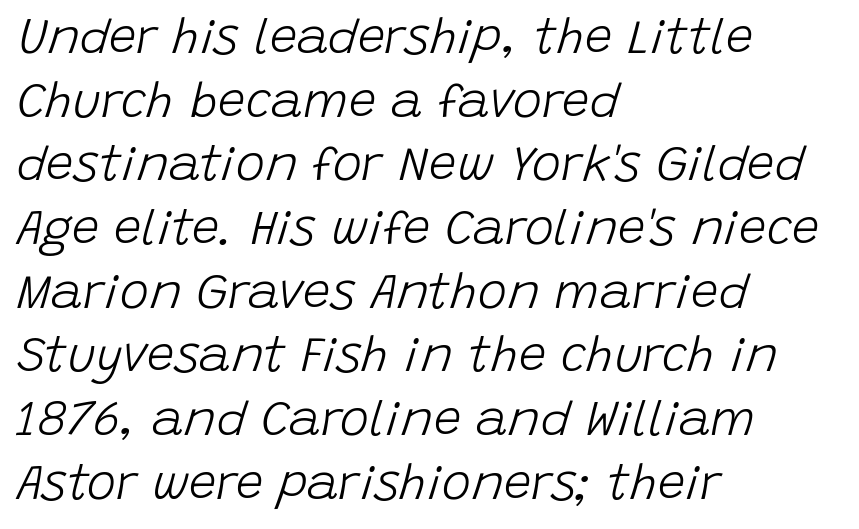
The image shows 49 px light type, italic (leaning right); set left-aligned, normal line spacing (1.3x), normal letter spacing, not underlined; low stroke contrast and a large x-height.
